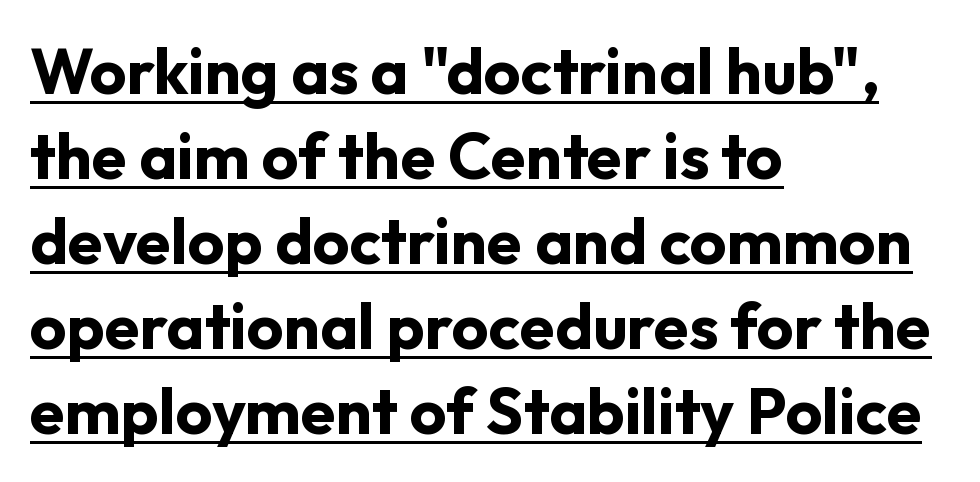
Underlining? Definitely there. These lines sit exactly where default settings would place them. The strokes are fattened all the way to bold. You could not count columns in this text — the font is proportionally spaced. The horizontal fit of the characters is conventional and even.
